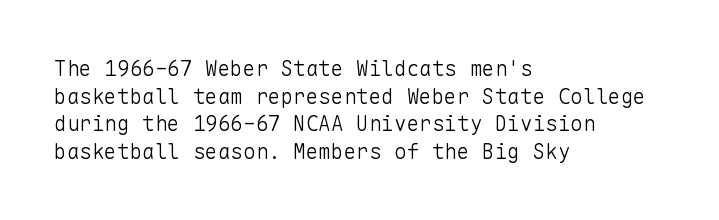
The image shows 21 px text type, upright; set left-aligned, normal line spacing (1.31x), normal letter spacing, not underlined.
